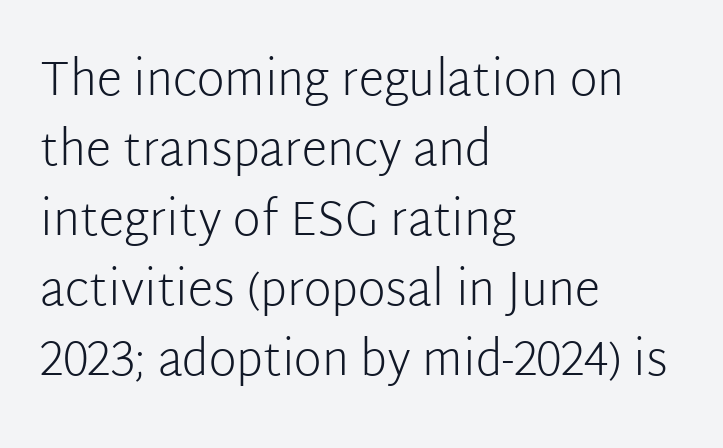
Regarding leading, the lines here are spaced in the standard way. Letterform terminals end flat and unadorned throughout the passage. Every character sits straight up, as roman type does. The rendering uses natural spacing where letterforms have individual widths.
